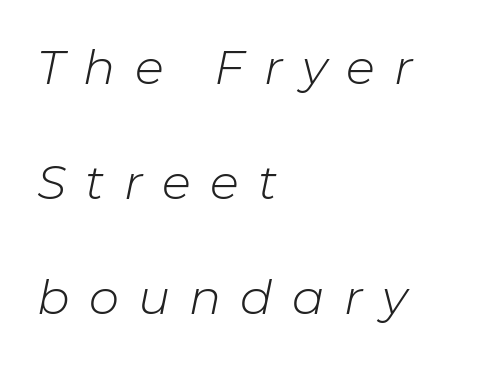
Q: Is the text bold? A: No.
Q: Is the text italic (slanted)? A: Yes, it leans right by about 11 degrees.
Q: Is the text underlined? A: No.
Q: How is the paragraph aligned? A: Left-aligned.
Q: Is the spacing between letters normal or unusually wide? A: Unusually wide.
Q: Is the spacing between lines tight, normal or loose? A: Loose.
Q: Width (condensed, normal, or wide)? A: Normal.
Q: Stroke contrast? A: Low.
Q: x-height? A: Medium.
Q: Monospaced? A: No.
